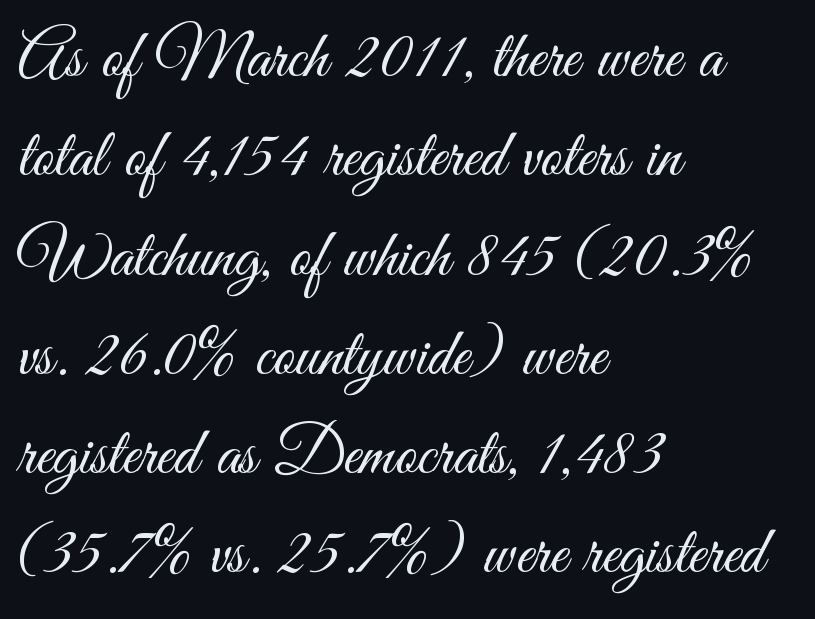
{"serif": "no", "bold": "no", "weight": "light", "width": "condensed", "stroke_contrast": "medium", "x_height": "small", "monospaced": "no", "underline": "no", "align": "left", "line_spacing": "normal", "line_spacing_ratio": 1.46, "letter_spacing": "normal", "letter_spacing_em": 0.0, "glyph_px": 68}
